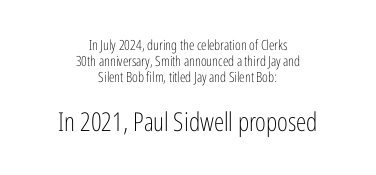
{"italic": "no", "bold": "no", "underline": "no", "align": "center", "line_spacing": "tight", "line_spacing_ratio": 1.13, "letter_spacing": "normal", "letter_spacing_em": 0.0, "larger_block": "second", "size_ratio": 1.86, "glyph_px": 26}
